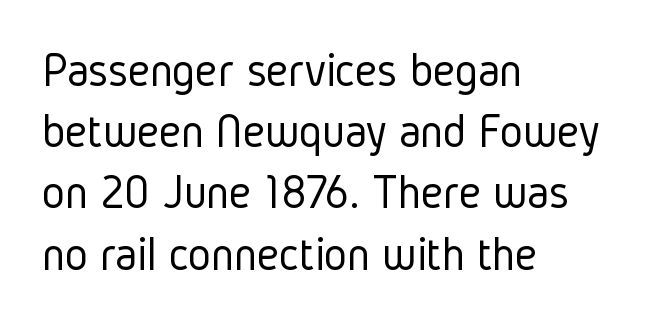
Clear beneath every line of the passage. These lines keep a tight, regular rhythm from letter to letter. Rendered with straight, roman letterforms. These glyphs show unthickened strokes, regular width or finer. A student would call this left alignment; a typographer would say flush left, rag right.
